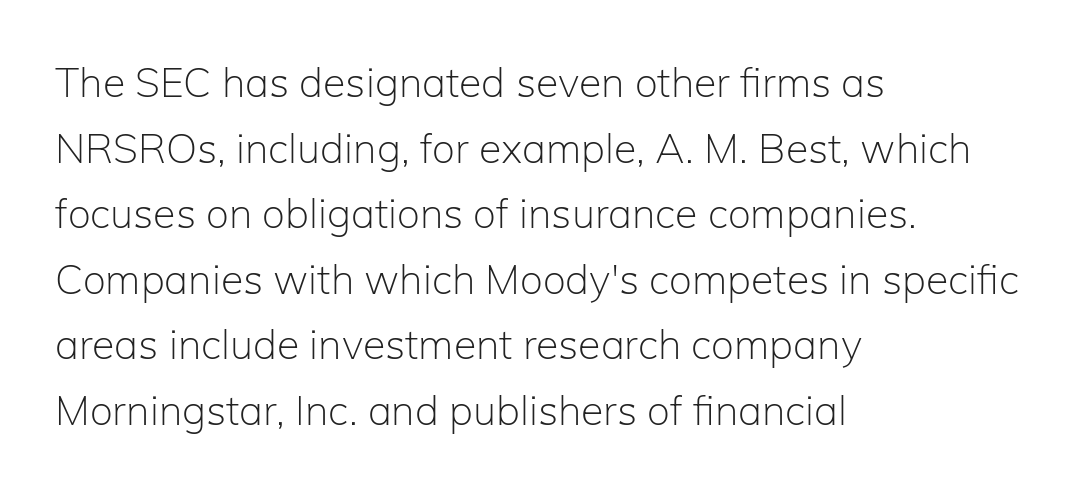
{"serif": "no", "italic": "no", "bold": "no", "weight": "light", "width": "normal", "stroke_contrast": "low", "x_height": "medium", "monospaced": "no", "underline": "no", "align": "left", "line_spacing": "normal", "line_spacing_ratio": 1.6, "letter_spacing": "normal", "letter_spacing_em": 0.0, "glyph_px": 41}
